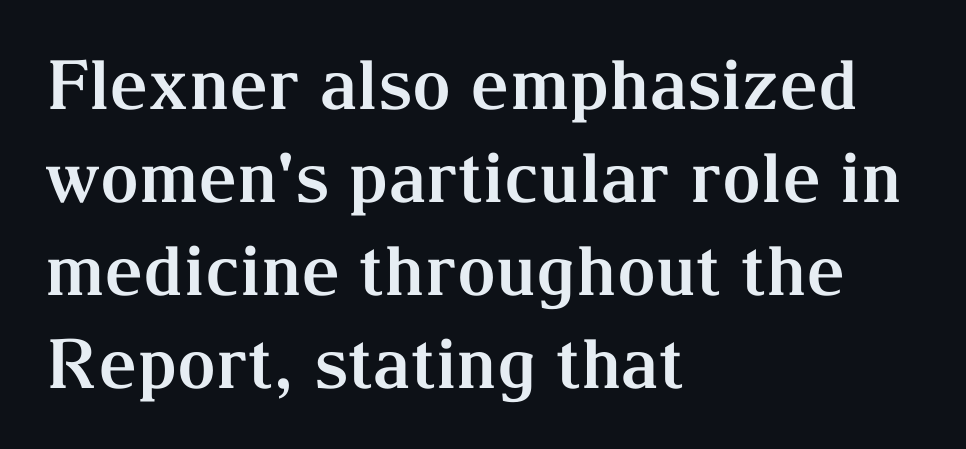
{"serif": "yes", "italic": "no", "bold": "yes", "weight": "bold", "width": "normal", "stroke_contrast": "medium", "x_height": "medium", "monospaced": "no", "underline": "no", "align": "left", "line_spacing": "normal", "line_spacing_ratio": 1.37, "letter_spacing": "normal", "letter_spacing_em": 0.0, "glyph_px": 68}
